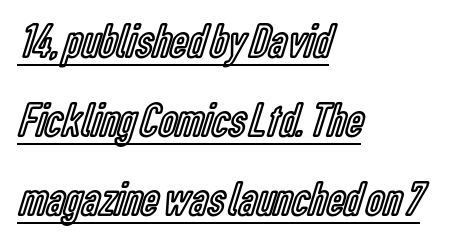
{"width": "condensed", "x_height": "medium", "monospaced": "no", "underline": "yes", "align": "left", "line_spacing": "normal", "line_spacing_ratio": 1.61, "letter_spacing": "normal", "letter_spacing_em": 0.0, "glyph_px": 49}
